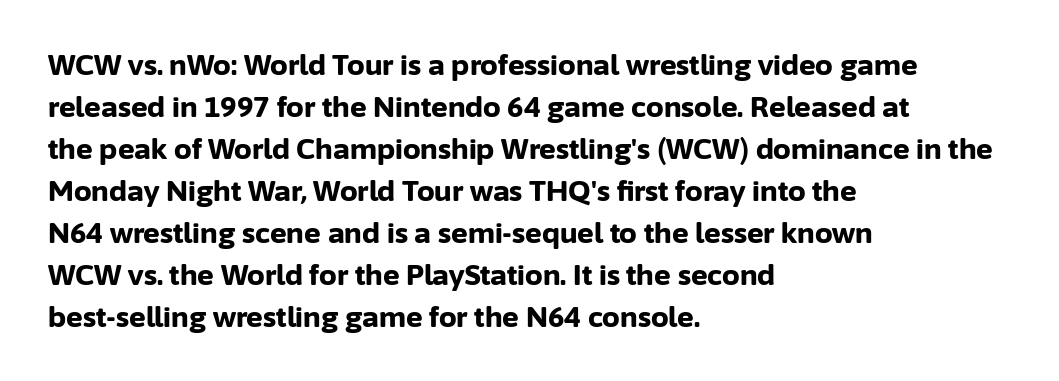
The baseline area is clear. In terms of letterspacing, this is plain default setting. Short and long lines alike share a common starting point at left. This block has exactly the height ordinary leading produces. Posture: vertical.
